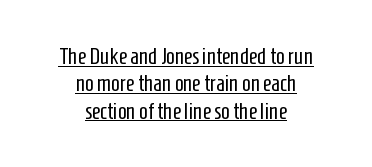
Q: Is the text bold? A: No.
Q: Is the text italic (slanted)? A: No, it is upright.
Q: Is the text underlined? A: Yes.
Q: How is the paragraph aligned? A: Centered.
Q: Is the spacing between letters normal or unusually wide? A: Normal.
